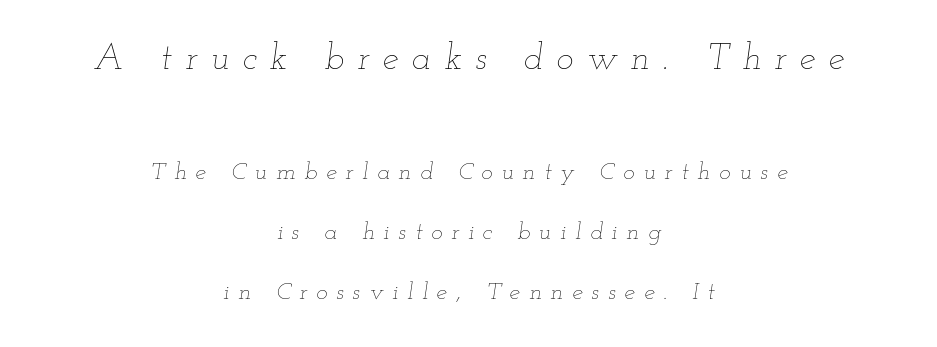
{"italic": "yes", "lean": "right", "slant_degrees": 12, "bold": "no", "weight": "thin", "width": "wide", "stroke_contrast": "low", "x_height": "small", "monospaced": "no", "underline": "no", "align": "center", "line_spacing": "loose", "line_spacing_ratio": 2.5, "letter_spacing": "wide", "letter_spacing_em": 0.37, "larger_block": "first", "size_ratio": 1.5, "glyph_px": 36}
